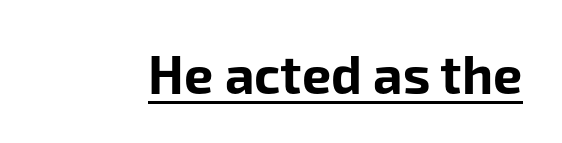
The font's upright variant was chosen for this text. Heft: maximum for text — a bold. No extra tracking has been applied to these lines. These characters rest on top of a visible drawn line.
